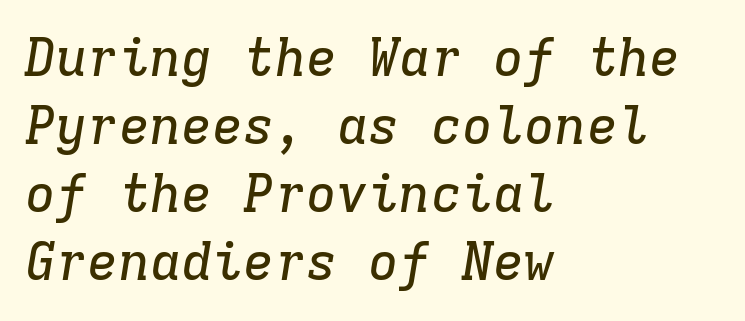
{"serif": "yes", "italic": "yes", "lean": "right", "slant_degrees": 9, "width": "normal", "stroke_contrast": "low", "x_height": "medium", "monospaced": "yes", "underline": "no", "align": "left", "line_spacing": "normal", "line_spacing_ratio": 1.31, "letter_spacing": "normal", "letter_spacing_em": 0.0, "glyph_px": 52}
